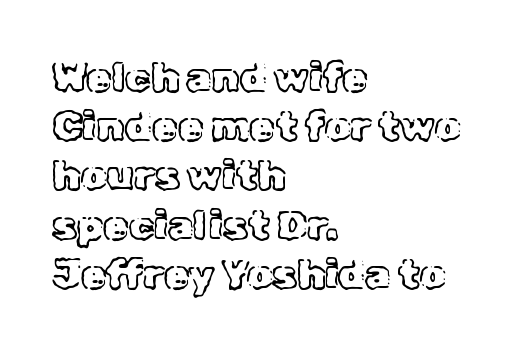
{"italic": "no", "width": "normal", "x_height": "medium", "monospaced": "no", "underline": "no", "align": "left", "line_spacing_ratio": 1.2, "letter_spacing": "normal", "letter_spacing_em": 0.0, "glyph_px": 41}
